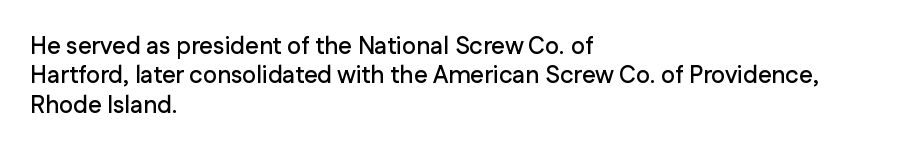
The image shows 24 px text type, upright; set left-aligned, line spacing 1.22x, normal letter spacing, not underlined.
